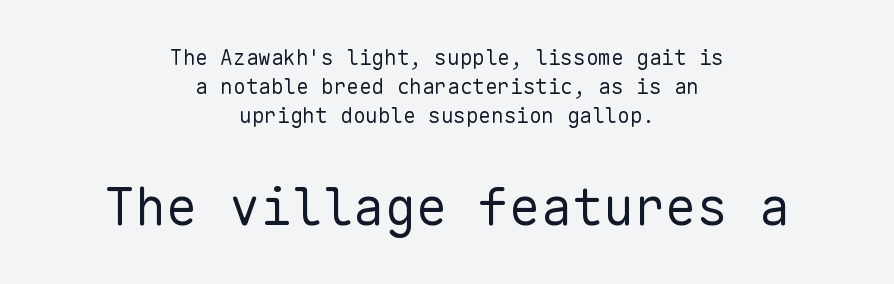
Unmarked baselines from the first word to the last. No extra ink here — the face is not bold. Upright lettering throughout. There is no visible air inserted between adjacent glyphs.
